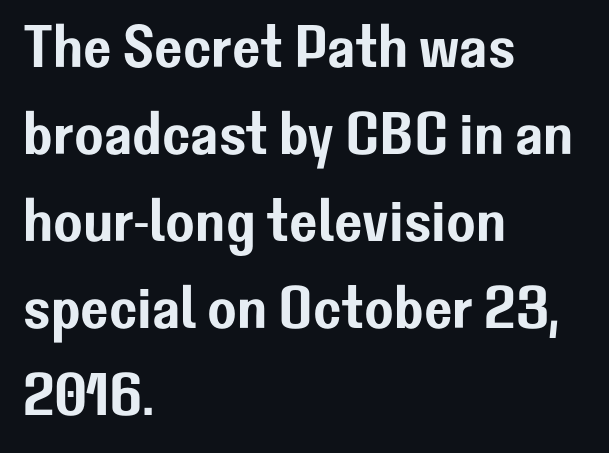
The image shows 60 px sans-serif type, upright; set left-aligned, normal line spacing (1.45x), normal letter spacing, not underlined; low stroke contrast and a medium x-height.
